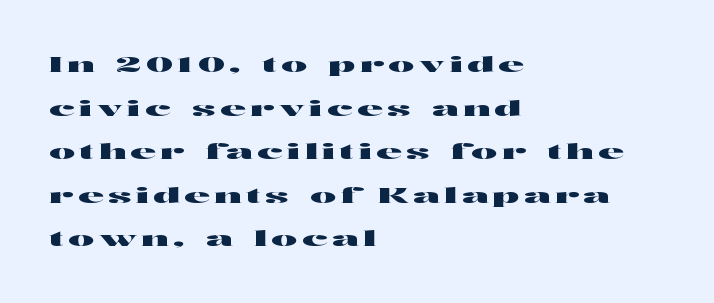
The image shows 22 px text type, upright; set left-aligned, loose line spacing (1.98x), unusually wide letter spacing (+0.2 em), not underlined.
